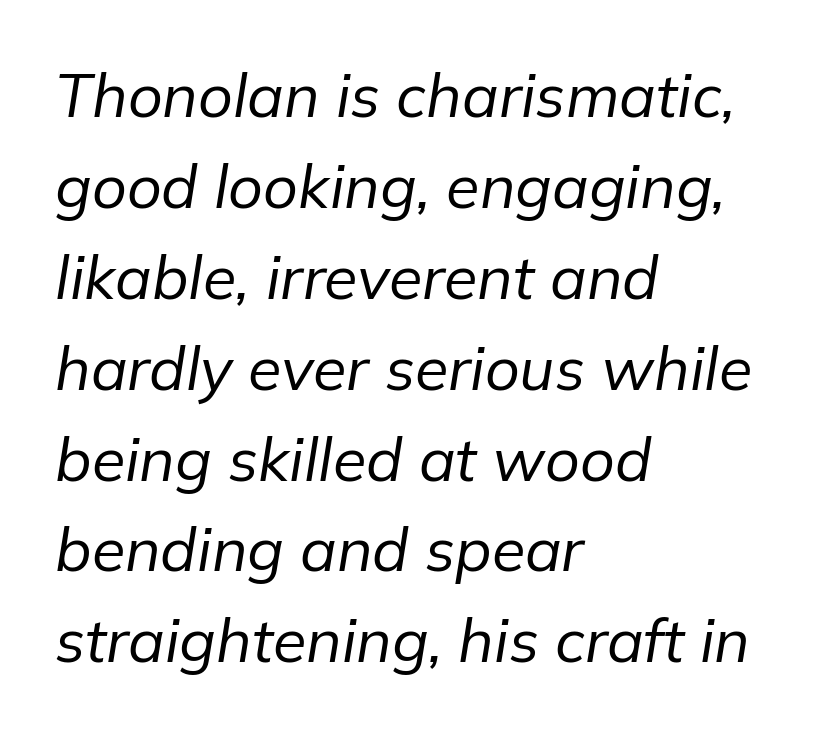
Emphasis-style slanted type is in use. Check under the words: just untouched page. The setting favours the left margin, as ordinary paragraphs usually do. Stem width sits at or under what a default text font uses. Here the glyphs are tracked normally, forming tight word shapes.
